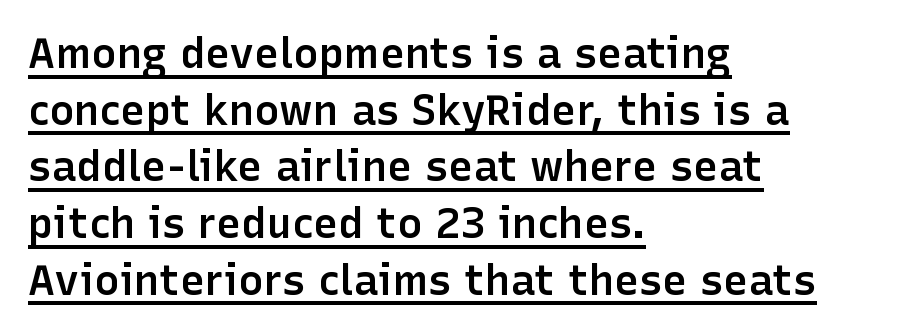
Left-aligned paragraph, ragged on the right. Bold? Not quite — semibold, heavier than regular but stopping short. Check the space under the baseline: a stroke is drawn there. This is roman type, the default non-slanted kind. Standard letterfit; no display-style spreading of the glyphs. Note the varied advance widths — an 'i' is clearly narrower than an 'm'.
